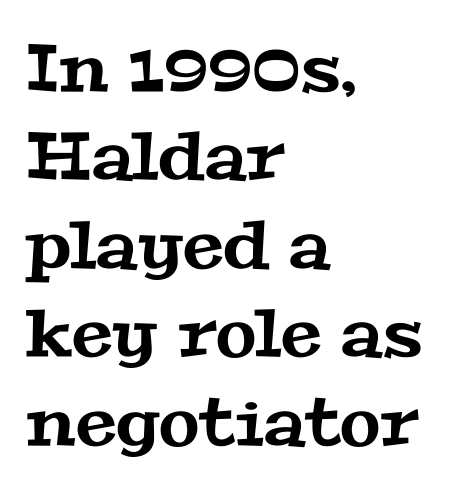
The image shows 66 px wide serif type; set left-aligned, normal line spacing (1.34x), normal letter spacing, not underlined; medium stroke contrast and a medium x-height.
